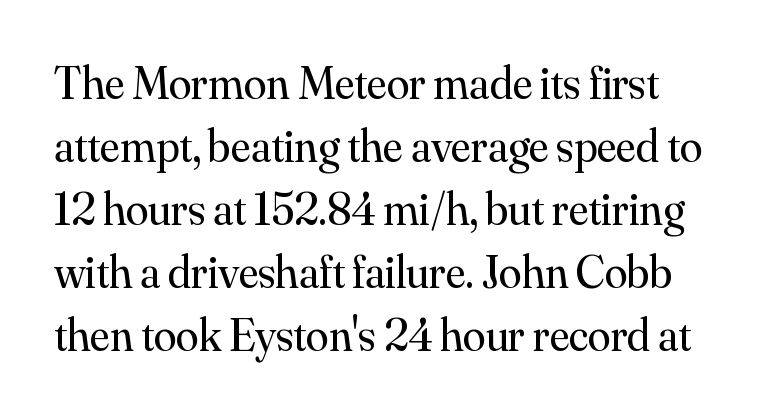
The image shows 46 px regular-weight serif type, upright; set normal line spacing (1.37x), normal letter spacing, not underlined; medium stroke contrast and a small x-height.
